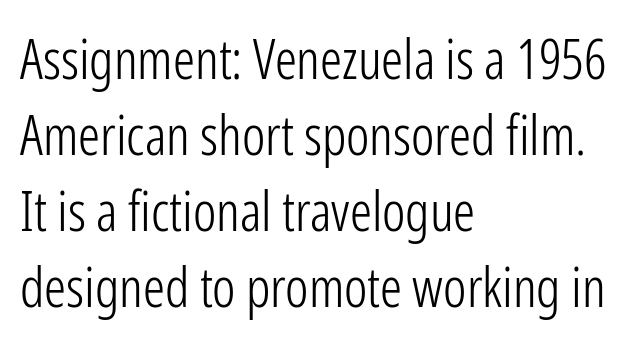
The image shows 55 px light, condensed sans-serif type, upright; set left-aligned, normal line spacing (1.38x), normal letter spacing, not underlined; low stroke contrast and a medium x-height.
